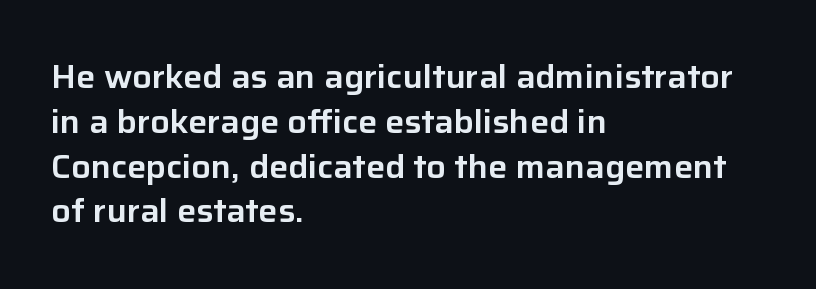
The image shows 32 px sans-serif type, upright; set left-aligned, normal line spacing (1.4x), normal letter spacing, not underlined; low stroke contrast and a medium x-height.
